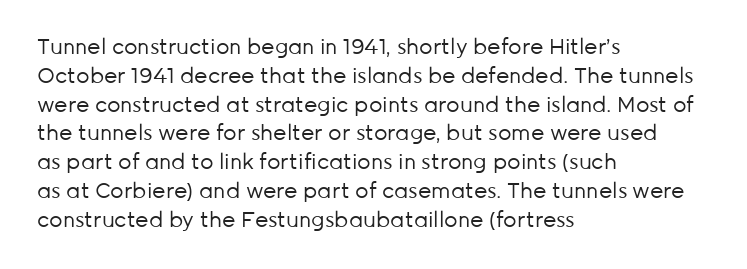
Each new line begins a customary step beneath the previous one. Stems here are at most as thick as an everyday book face. Words appear dense and cohesive because spacing is normal. Descenders hang freely into open space. The axis of the letterforms is exactly vertical.
